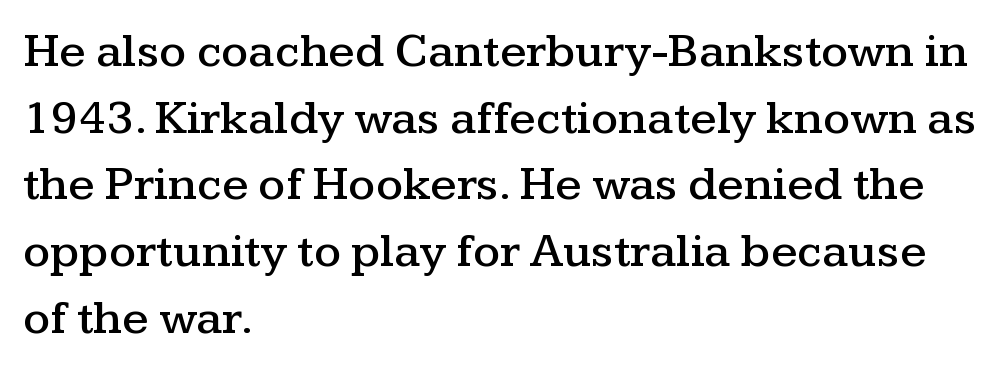
{"serif": "yes", "italic": "no", "width": "wide", "stroke_contrast": "medium", "x_height": "medium", "monospaced": "no", "underline": "no", "align": "left", "line_spacing": "normal", "line_spacing_ratio": 1.39, "letter_spacing": "normal", "letter_spacing_em": 0.0, "glyph_px": 48}
